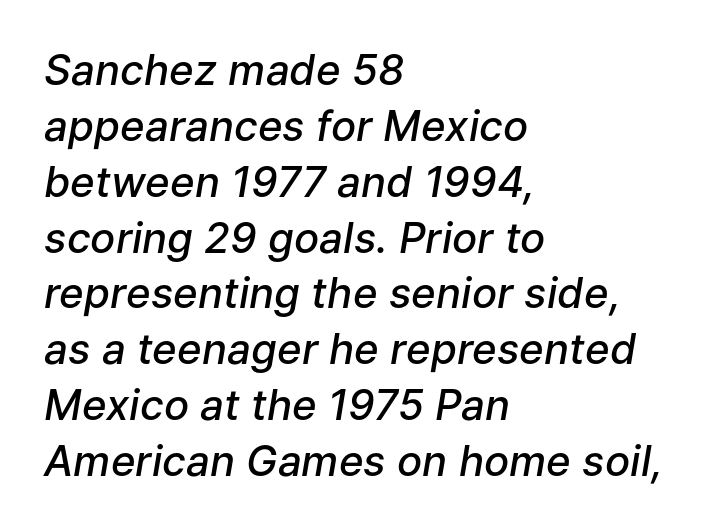
{"italic": "yes", "lean": "right", "slant_degrees": 9, "bold": "semi", "weight": "semibold", "width": "normal", "stroke_contrast": "low", "x_height": "medium", "monospaced": "no", "underline": "no", "align": "left", "line_spacing": "normal", "line_spacing_ratio": 1.33, "letter_spacing": "normal", "letter_spacing_em": 0.0, "glyph_px": 42}
